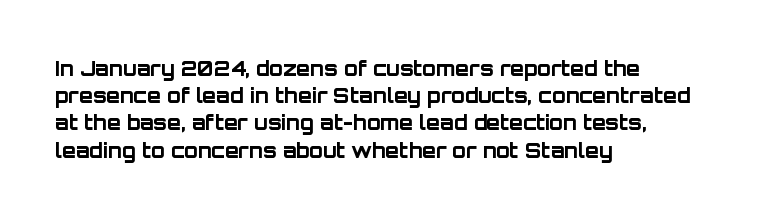
{"italic": "no", "bold": "yes", "underline": "no", "align": "left", "line_spacing": "normal", "line_spacing_ratio": 1.36, "letter_spacing": "normal", "letter_spacing_em": 0.0, "glyph_px": 20}
